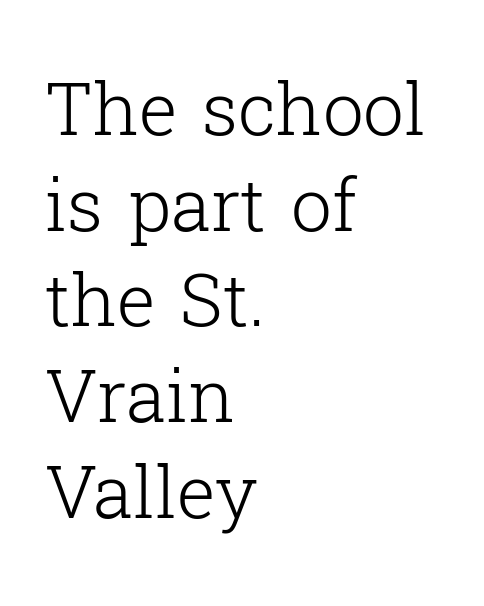
The image shows 73 px light serif type, upright; set left-aligned, normal line spacing (1.31x), normal letter spacing, not underlined; low stroke contrast and a medium x-height.
